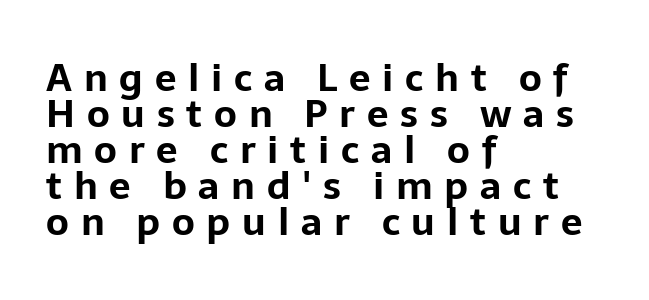
The image shows 38 px bold sans-serif type, upright; set left-aligned, tight line spacing (0.95x), unusually wide letter spacing (+0.31 em), not underlined; low stroke contrast and a medium x-height.
